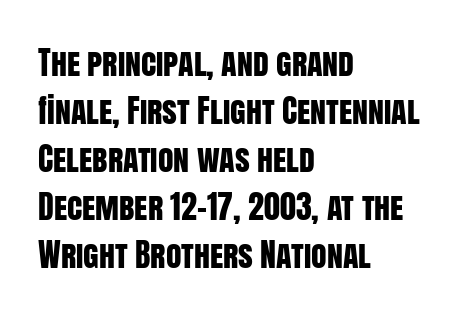
The image shows 32 px condensed sans-serif type, upright; set left-aligned, normal line spacing (1.5x), normal letter spacing, not underlined; low stroke contrast and a large x-height.
